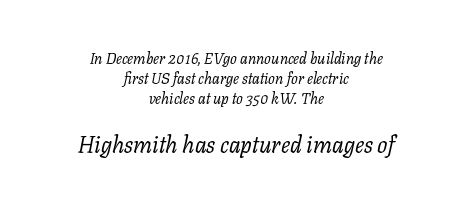
{"italic": "yes", "lean": "right", "slant_degrees": 11, "bold": "no", "underline": "no", "align": "center", "line_spacing": "normal", "line_spacing_ratio": 1.34, "letter_spacing": "normal", "letter_spacing_em": 0.0, "larger_block": "second", "size_ratio": 1.53, "glyph_px": 23}
